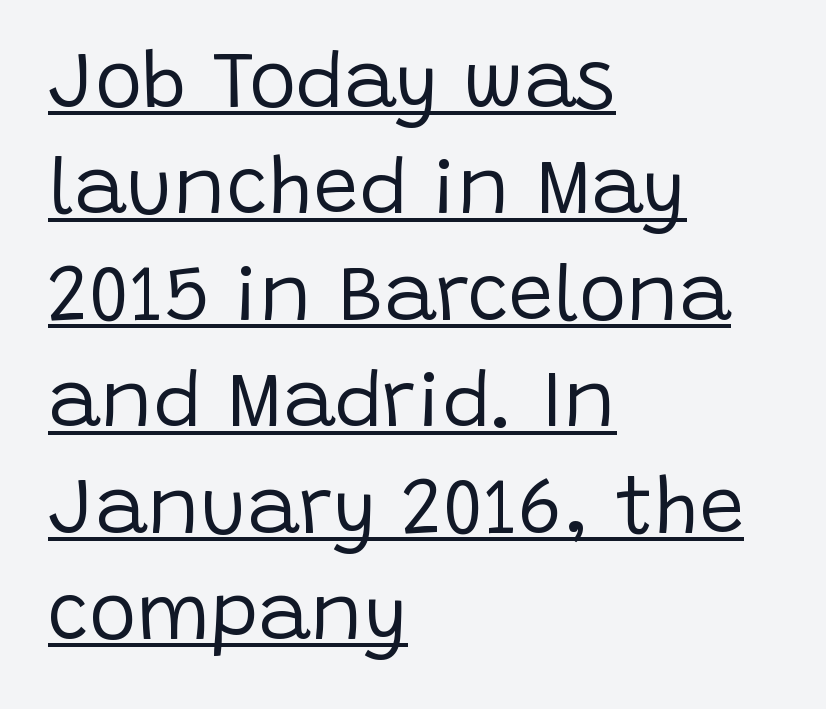
The image shows 80 px regular-weight sans-serif type, upright; set left-aligned, normal line spacing (1.33x), normal letter spacing, underlined; low stroke contrast and a large x-height.
